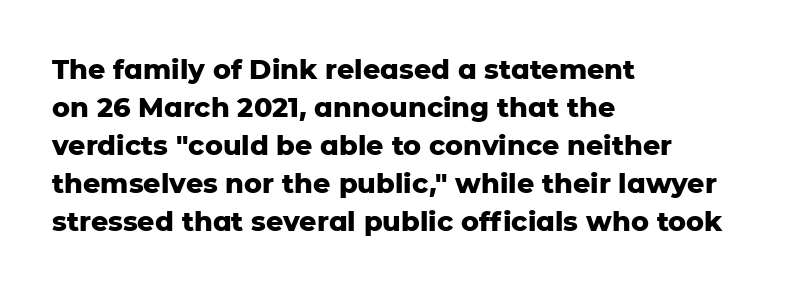
Nothing unusual about the tracking: characters are spaced as the font intends. Glance below the letters and you will spot only blank space. Designer's note — italics off, roman on. Alignment: flush left.
